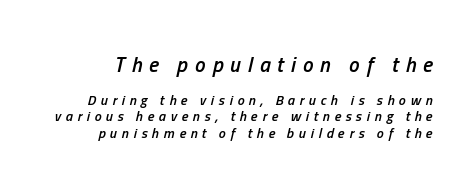
The image shows 21 px text type, italic (leaning right); set line spacing 1.18x, unusually wide letter spacing (+0.33 em), not underlined; the first (top) block is 1.5x larger.
